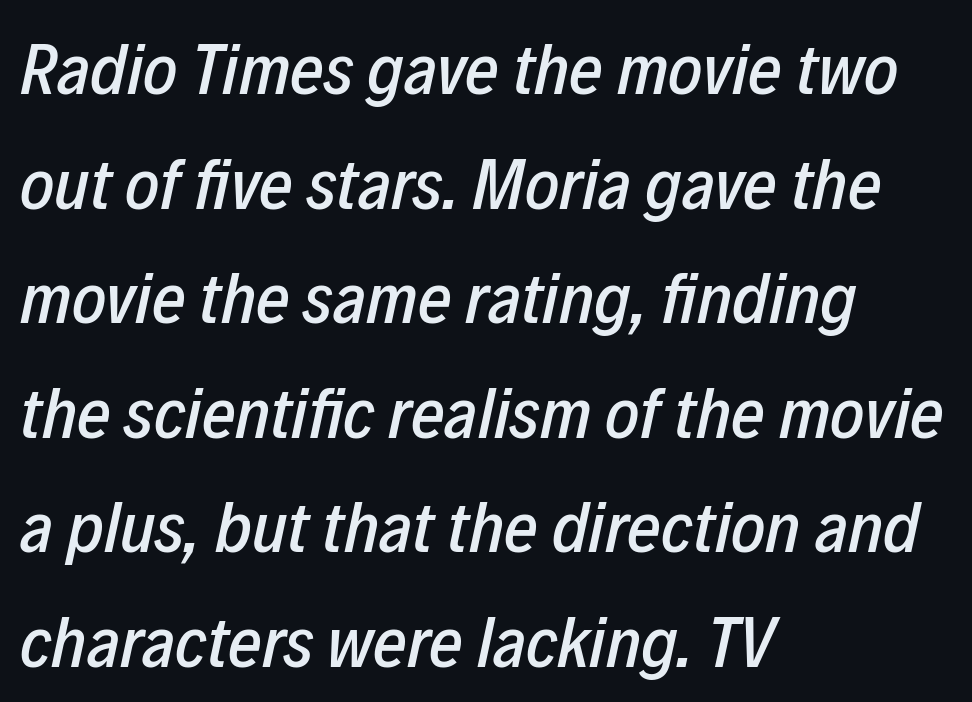
The image shows 73 px condensed type, italic (leaning right); set left-aligned, normal line spacing (1.57x), normal letter spacing, not underlined; low stroke contrast and a medium x-height.
